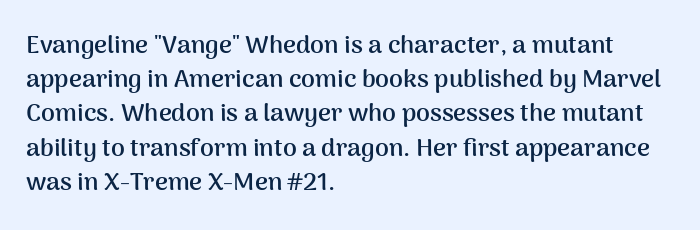
The image shows 25 px bold type, upright; set left-aligned, normal line spacing (1.37x), normal letter spacing, not underlined.
